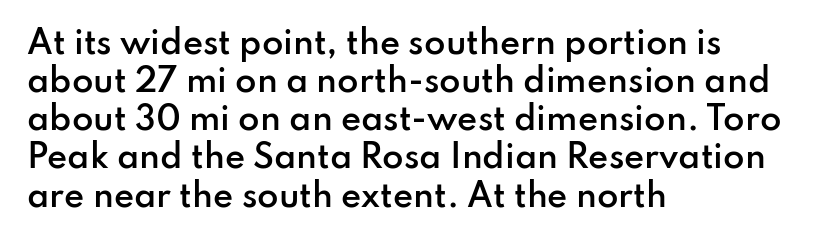
The image shows 31 px semibold sans-serif type, upright; set left-aligned, line spacing 1.23x, normal letter spacing, not underlined; low stroke contrast and a small x-height.
